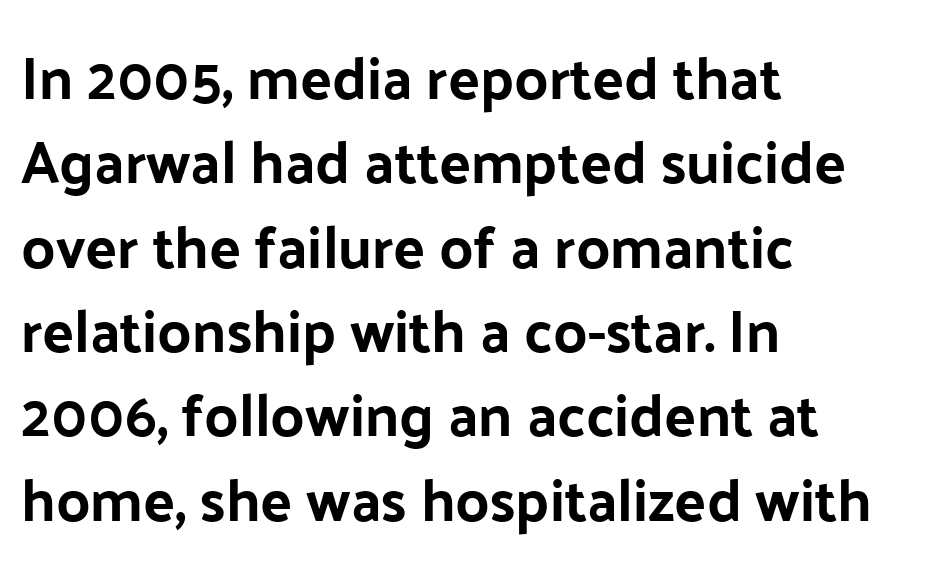
Q: Is the text italic (slanted)? A: No, it is upright.
Q: Is the typeface a serif or a sans-serif typeface? A: Sans-serif.
Q: Is the text underlined? A: No.
Q: How is the paragraph aligned? A: Left-aligned.
Q: Is the spacing between letters normal or unusually wide? A: Normal.
Q: Is the spacing between lines tight, normal or loose? A: Normal.
Q: Width (condensed, normal, or wide)? A: Normal.
Q: Stroke contrast? A: Low.
Q: x-height? A: Medium.
Q: Monospaced? A: No.
